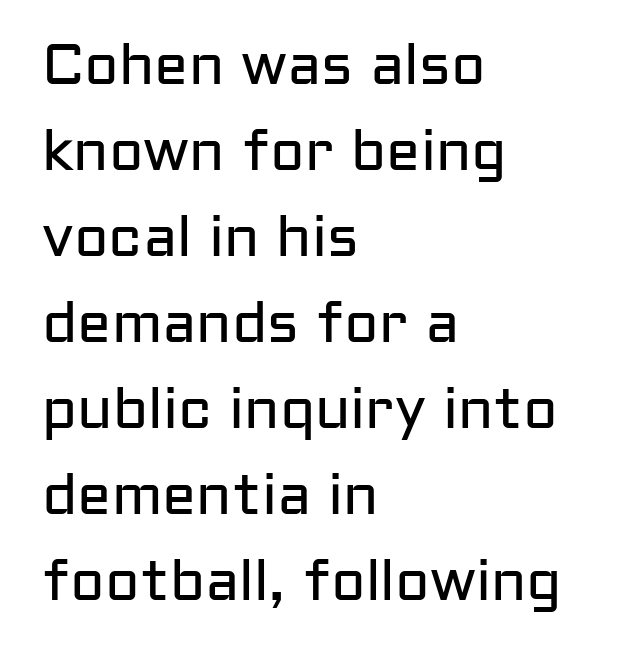
{"serif": "no", "italic": "no", "bold": "no", "weight": "regular", "width": "normal", "stroke_contrast": "low", "x_height": "medium", "monospaced": "no", "underline": "no", "align": "left", "line_spacing": "normal", "line_spacing_ratio": 1.51, "letter_spacing": "normal", "letter_spacing_em": 0.0, "glyph_px": 57}
